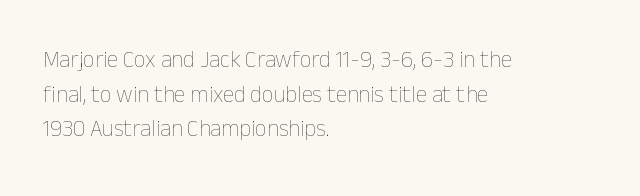
Vertical strokes here are truly vertical. Is the block centered? No — it sits flush against the left margin. Standard letterfit; no display-style spreading of the glyphs. This is not heavy type; no bold has been used.
